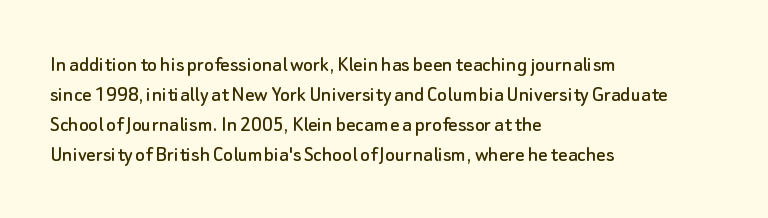
{"italic": "no", "underline": "no", "align": "left", "line_spacing": "normal", "line_spacing_ratio": 1.3, "letter_spacing": "normal", "letter_spacing_em": 0.0, "glyph_px": 23}
